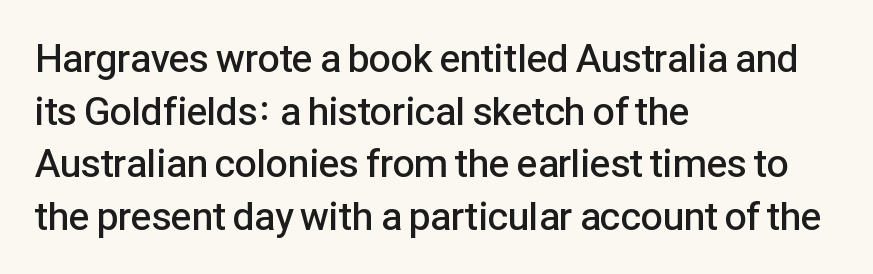
The image shows 39 px semibold sans-serif type, upright; set left-aligned, normal line spacing (1.35x), normal letter spacing, not underlined; low stroke contrast and a medium x-height.
